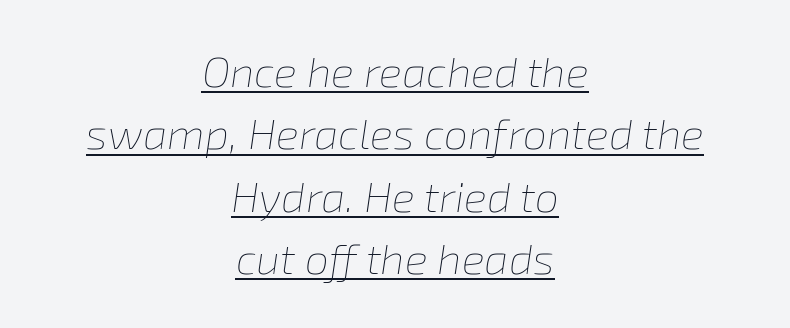
Q: Is the text bold? A: No.
Q: Is the text italic (slanted)? A: Yes, it leans right by about 8 degrees.
Q: Is the text underlined? A: Yes.
Q: How is the paragraph aligned? A: Centered.
Q: Is the spacing between letters normal or unusually wide? A: Normal.
Q: Is the spacing between lines tight, normal or loose? A: Normal.
Q: Width (condensed, normal, or wide)? A: Normal.
Q: Stroke contrast? A: Low.
Q: x-height? A: Medium.
Q: Monospaced? A: No.
